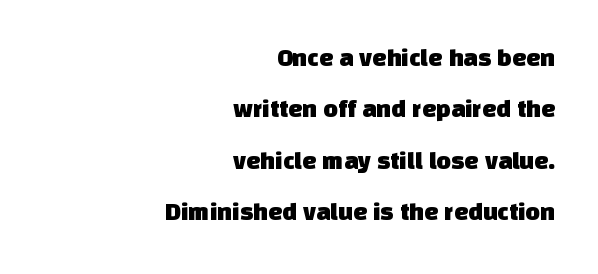
{"underline": "no", "align": "right", "line_spacing": "loose", "line_spacing_ratio": 2.06, "letter_spacing": "normal", "letter_spacing_em": 0.0, "glyph_px": 25}
